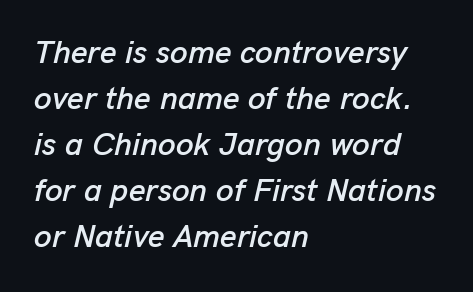
The space between consecutive lines is moderate. This rendering uses left alignment, leaving the right contour irregular. A typesetter would mark this as italic. Each letter keeps its own natural width here, so spacing adapts to shape. The space directly below the letters is spotless. Here the glyphs are tracked normally, forming tight word shapes.
